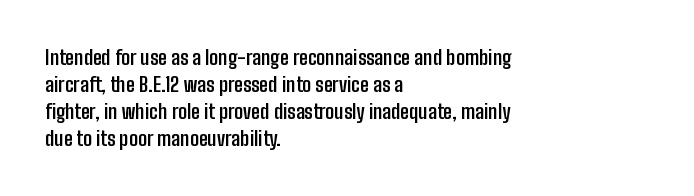
{"italic": "no", "bold": "yes", "underline": "no", "align": "left", "line_spacing": "normal", "line_spacing_ratio": 1.35, "letter_spacing": "normal", "letter_spacing_em": 0.0, "glyph_px": 20}
